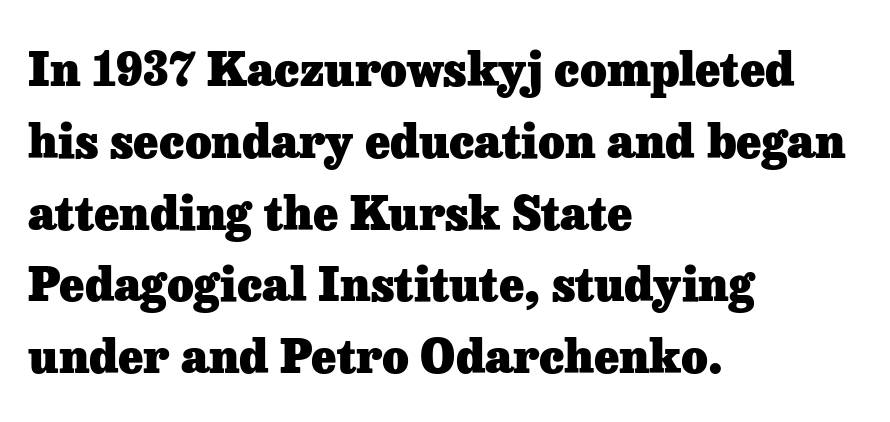
Q: Is the text bold? A: Yes.
Q: Is the text italic (slanted)? A: No, it is upright.
Q: Is the typeface a serif or a sans-serif typeface? A: Serif.
Q: Is the text underlined? A: No.
Q: How is the paragraph aligned? A: Left-aligned.
Q: Is the spacing between letters normal or unusually wide? A: Normal.
Q: Is the spacing between lines tight, normal or loose? A: Normal.
Q: Width (condensed, normal, or wide)? A: Normal.
Q: Stroke contrast? A: Low.
Q: x-height? A: Medium.
Q: Monospaced? A: No.
